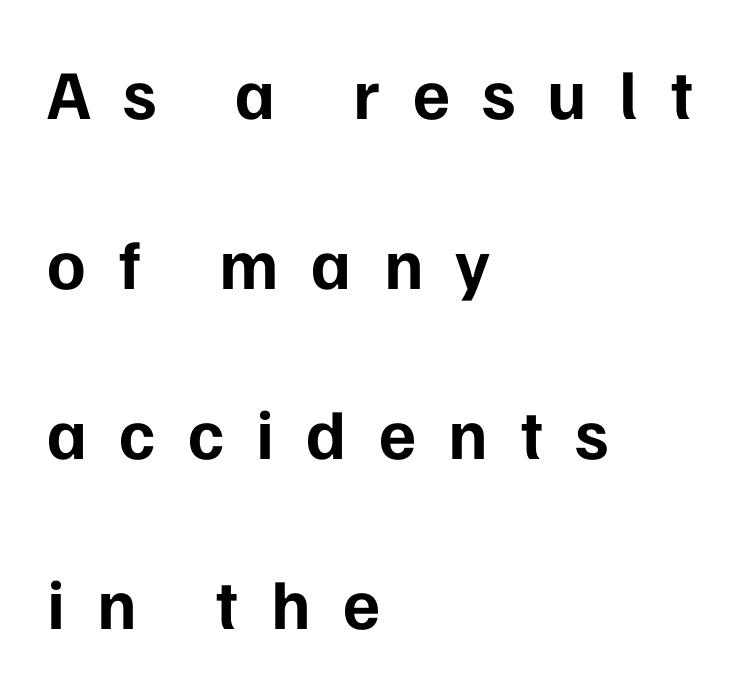
The image shows 70 px bold sans-serif type, upright; set left-aligned, loose line spacing (2.43x), unusually wide letter spacing (+0.46 em), not underlined; low stroke contrast and a medium x-height.
